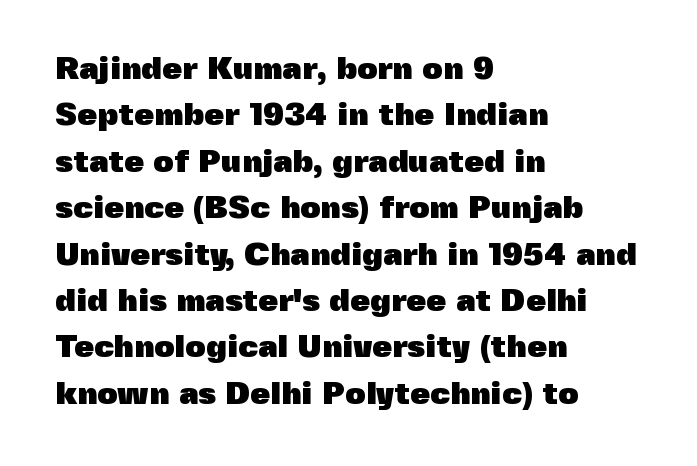
{"serif": "no", "italic": "no", "bold": "yes", "weight": "heavy", "width": "normal", "x_height": "medium", "monospaced": "no", "underline": "no", "align": "left", "line_spacing": "normal", "line_spacing_ratio": 1.45, "letter_spacing": "normal", "letter_spacing_em": 0.0, "glyph_px": 32}
